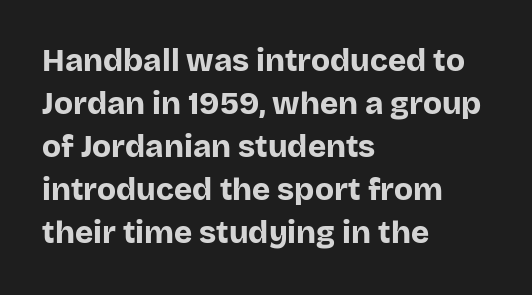
Q: Is the text bold? A: Yes.
Q: Is the text italic (slanted)? A: No, it is upright.
Q: Is the typeface a serif or a sans-serif typeface? A: Sans-serif.
Q: Is the text underlined? A: No.
Q: How is the paragraph aligned? A: Left-aligned.
Q: Is the spacing between letters normal or unusually wide? A: Normal.
Q: Is the spacing between lines tight, normal or loose? A: Normal.
Q: Width (condensed, normal, or wide)? A: Normal.
Q: Stroke contrast? A: Low.
Q: x-height? A: Large.
Q: Monospaced? A: No.
